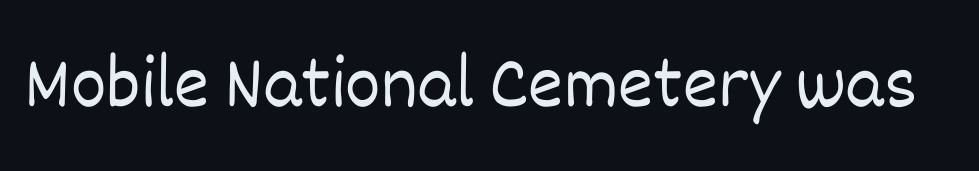
Q: Is the text bold? A: No.
Q: Is the text italic (slanted)? A: No, it is upright.
Q: Is the text underlined? A: No.
Q: Is the spacing between letters normal or unusually wide? A: Normal.
Q: Width (condensed, normal, or wide)? A: Normal.
Q: Stroke contrast? A: Low.
Q: x-height? A: Large.
Q: Monospaced? A: No.
